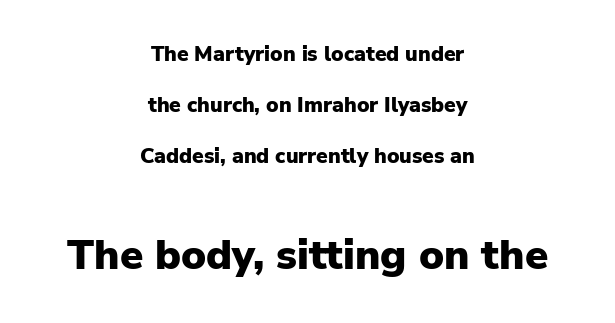
The image shows 42 px heavy sans-serif type, upright; set centered, loose line spacing (2.43x), normal letter spacing, not underlined; the second (bottom) block is 2.0x larger; low stroke contrast and a medium x-height.
